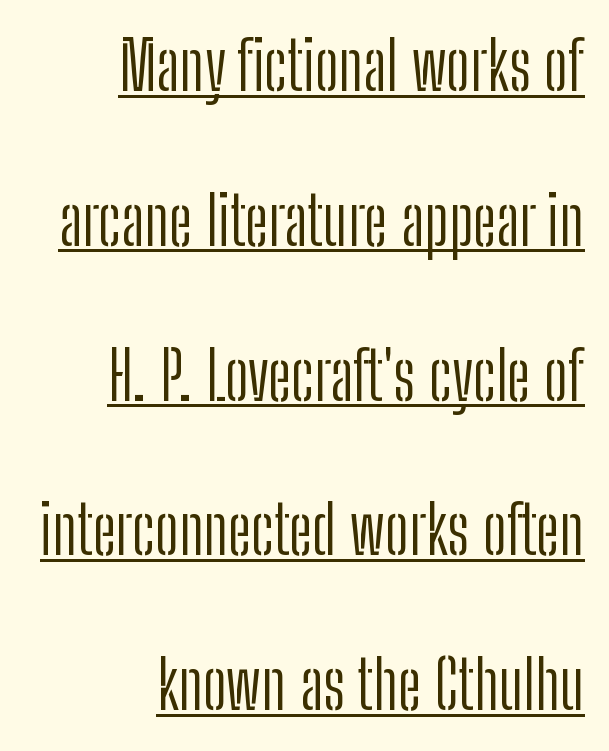
Q: Is the text bold? A: No.
Q: Is the text italic (slanted)? A: No, it is upright.
Q: Is the typeface a serif or a sans-serif typeface? A: Sans-serif.
Q: Is the text underlined? A: Yes.
Q: How is the paragraph aligned? A: Right-aligned.
Q: Is the spacing between letters normal or unusually wide? A: Normal.
Q: Is the spacing between lines tight, normal or loose? A: Loose.
Q: Width (condensed, normal, or wide)? A: Condensed.
Q: Stroke contrast? A: Low.
Q: x-height? A: Medium.
Q: Monospaced? A: No.
